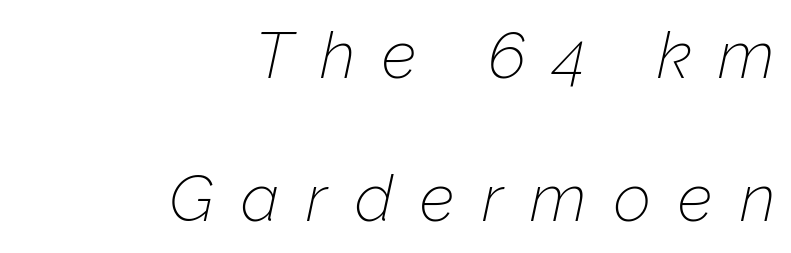
Q: Is the text bold? A: No.
Q: Is the text italic (slanted)? A: Yes, it leans right by about 12 degrees.
Q: Is the text underlined? A: No.
Q: How is the paragraph aligned? A: Right-aligned.
Q: Is the spacing between letters normal or unusually wide? A: Unusually wide.
Q: Is the spacing between lines tight, normal or loose? A: Loose.
Q: Width (condensed, normal, or wide)? A: Normal.
Q: Stroke contrast? A: Low.
Q: x-height? A: Medium.
Q: Monospaced? A: No.
